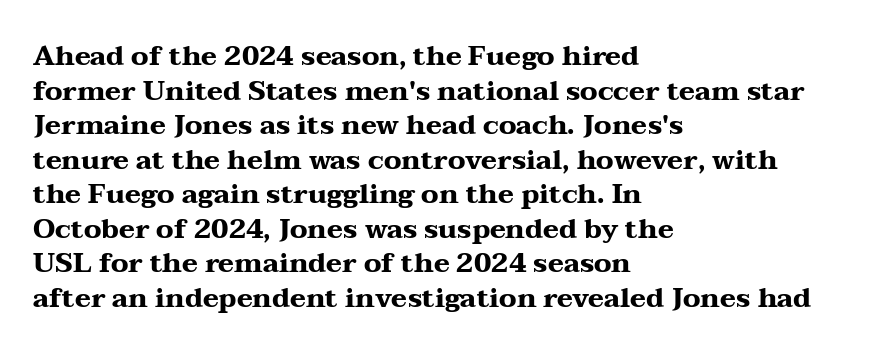
Q: Is the text bold? A: Yes.
Q: Is the text italic (slanted)? A: No, it is upright.
Q: Is the text underlined? A: No.
Q: How is the paragraph aligned? A: Left-aligned.
Q: Is the spacing between letters normal or unusually wide? A: Normal.
Q: Is the spacing between lines tight, normal or loose? A: Normal.
